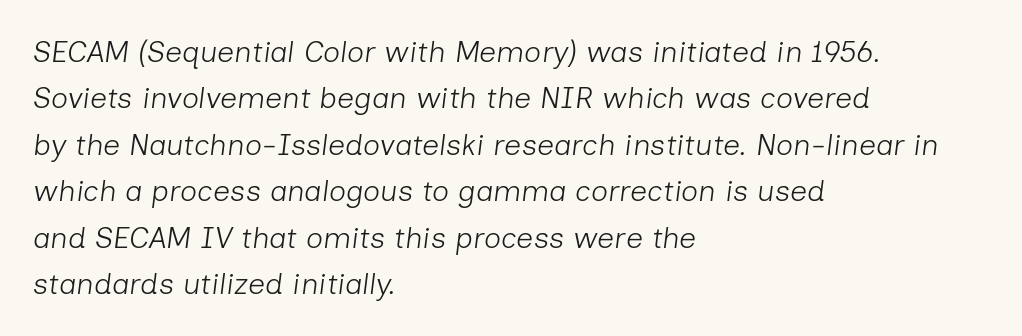
Q: Is the text bold? A: No.
Q: Is the text italic (slanted)? A: Yes, it leans right by about 7 degrees.
Q: Is the text underlined? A: No.
Q: How is the paragraph aligned? A: Left-aligned.
Q: Is the spacing between letters normal or unusually wide? A: Normal.
Q: Is the spacing between lines tight, normal or loose? A: Normal.
Q: Width (condensed, normal, or wide)? A: Normal.
Q: Stroke contrast? A: Low.
Q: x-height? A: Medium.
Q: Monospaced? A: No.
